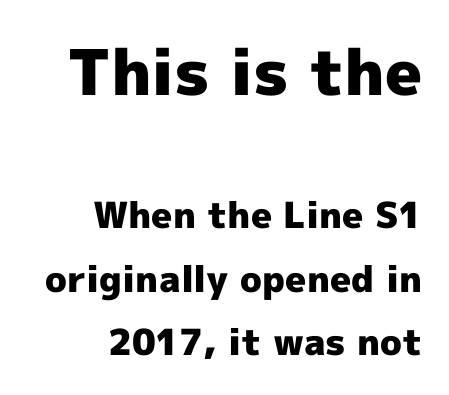
{"serif": "no", "italic": "no", "bold": "yes", "weight": "heavy", "width": "normal", "x_height": "medium", "monospaced": "no", "underline": "no", "align": "right", "line_spacing_ratio": 1.77, "letter_spacing": "normal", "letter_spacing_em": 0.0, "larger_block": "first", "size_ratio": 1.75, "glyph_px": 63}
